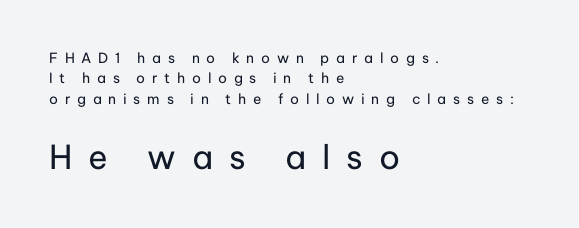
Q: Is the text bold? A: No.
Q: Is the text italic (slanted)? A: No, it is upright.
Q: Is the typeface a serif or a sans-serif typeface? A: Sans-serif.
Q: Is the text underlined? A: No.
Q: How is the paragraph aligned? A: Left-aligned.
Q: Is the spacing between letters normal or unusually wide? A: Unusually wide.
Q: Is the spacing between lines tight, normal or loose? A: Normal.
Q: Which block of text is set in a larger size, the first (top) or the second (bottom)? A: The second (bottom) one.
Q: Width (condensed, normal, or wide)? A: Normal.
Q: Stroke contrast? A: Low.
Q: x-height? A: Medium.
Q: Monospaced? A: No.
